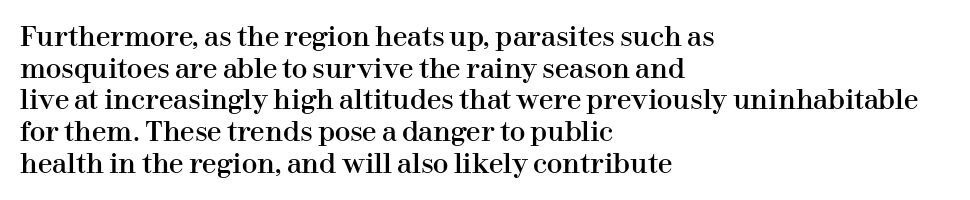
The lettering stays uniformly vertical, giving the passage a roman look. The baseline area is clear. The setting favours the left margin, as ordinary paragraphs usually do. These lines keep a tight, regular rhythm from letter to letter.
